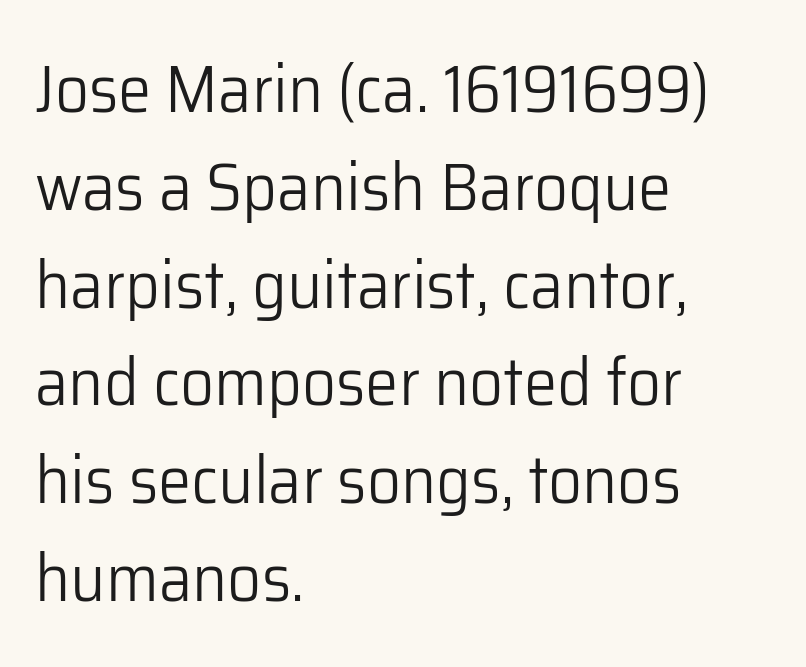
{"serif": "no", "italic": "no", "bold": "no", "weight": "light", "width": "normal", "stroke_contrast": "low", "x_height": "medium", "monospaced": "no", "underline": "no", "align": "left", "line_spacing": "normal", "line_spacing_ratio": 1.46, "letter_spacing": "normal", "letter_spacing_em": 0.0, "glyph_px": 67}
